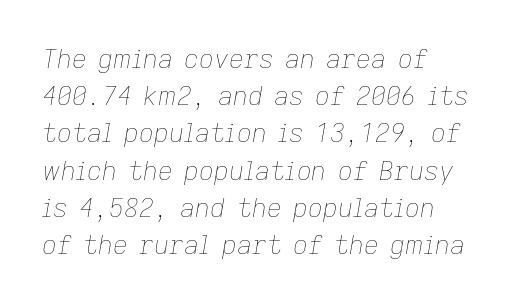
The image shows 26 px text type, italic (leaning right); set left-aligned, normal line spacing (1.43x), normal letter spacing, not underlined.
